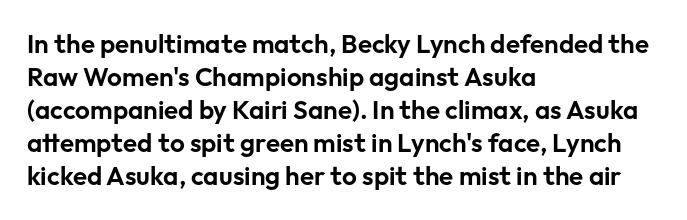
{"italic": "no", "underline": "no", "align": "left", "line_spacing": "normal", "line_spacing_ratio": 1.27, "letter_spacing": "normal", "letter_spacing_em": 0.0, "glyph_px": 26}
